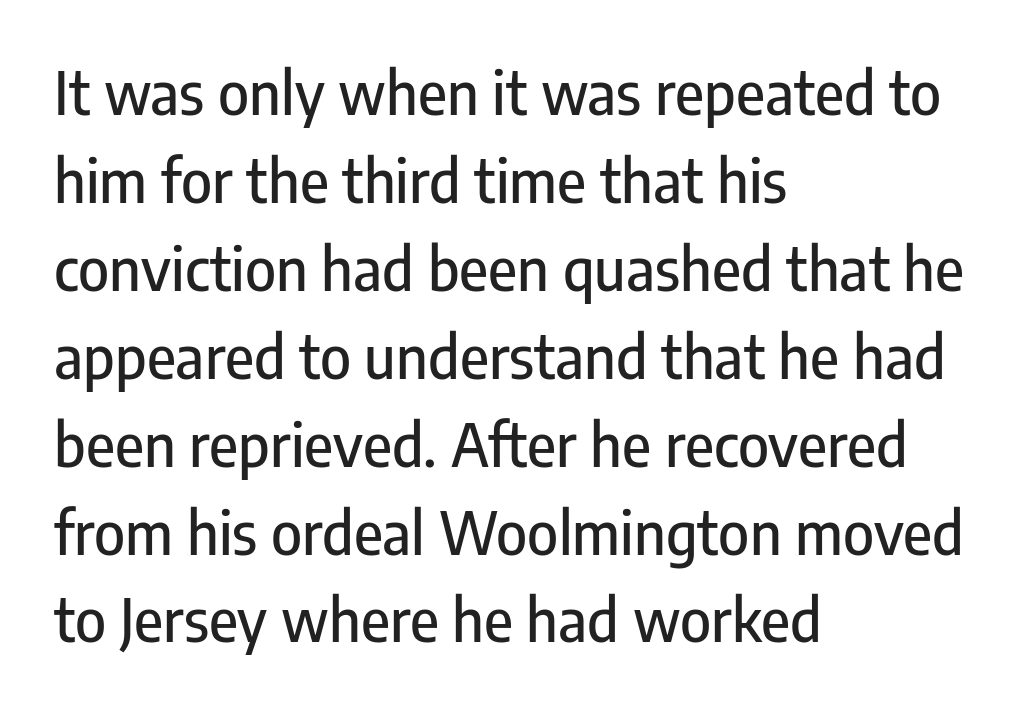
The image shows 59 px condensed sans-serif type, upright; set left-aligned, normal line spacing (1.49x), normal letter spacing, not underlined; low stroke contrast and a medium x-height.
